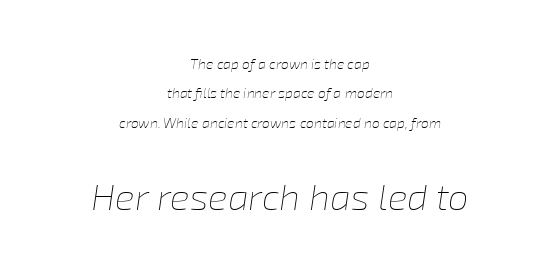
{"italic": "yes", "lean": "right", "slant_degrees": 8, "bold": "no", "weight": "thin", "width": "normal", "stroke_contrast": "low", "x_height": "medium", "monospaced": "no", "underline": "no", "align": "center", "line_spacing": "loose", "line_spacing_ratio": 2.1, "letter_spacing": "normal", "letter_spacing_em": 0.0, "larger_block": "second", "size_ratio": 2.64, "glyph_px": 37}
